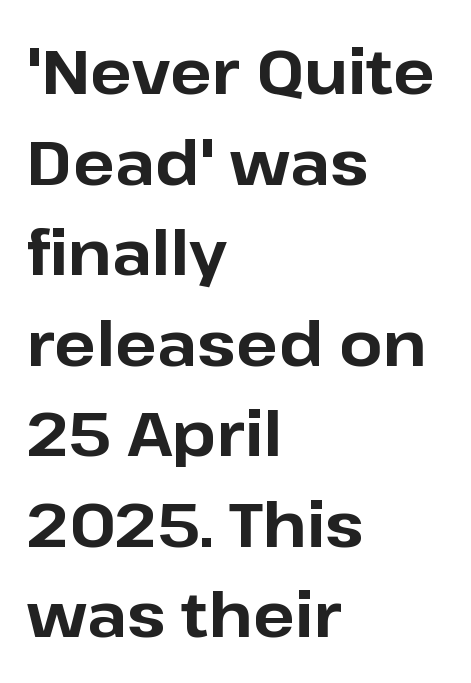
What stands out about the letter spacing? Nothing — it is the standard amount. The rendering shows plain stroke endings on the letterforms — a sans-serif design. Successive baselines arrive at the customary interval. This sample has the flowing, uneven cadence of proportional lettering. The lines in this sample share a left origin and differ only in where they stop. A clean baseline with only descenders dipping below it.
